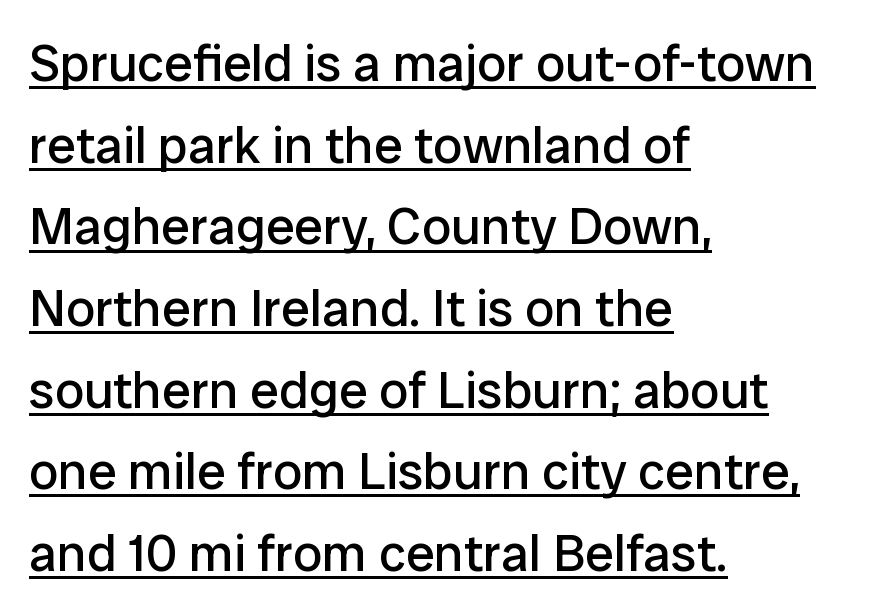
Q: Is the text bold? A: No.
Q: Is the text italic (slanted)? A: No, it is upright.
Q: Is the typeface a serif or a sans-serif typeface? A: Sans-serif.
Q: Is the text underlined? A: Yes.
Q: How is the paragraph aligned? A: Left-aligned.
Q: Is the spacing between letters normal or unusually wide? A: Normal.
Q: Is the spacing between lines tight, normal or loose? A: Normal.
Q: Width (condensed, normal, or wide)? A: Normal.
Q: Stroke contrast? A: Low.
Q: x-height? A: Medium.
Q: Monospaced? A: No.
